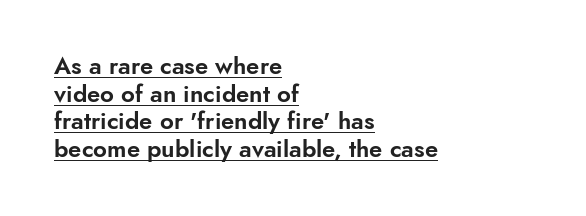
Italic? Not at all — the glyphs are vertical. Descenders here cross a horizontal rule under the line. How would I describe the line gaps? Narrow and economical. This sample is left-justified, so line endings fall wherever the words run out.
